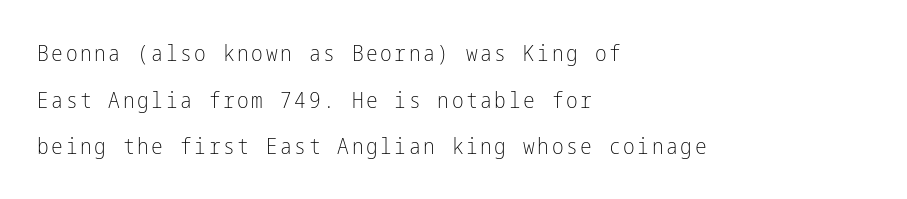
The image shows 22 px text type, upright; set left-aligned, loose line spacing (2.12x), not underlined.
